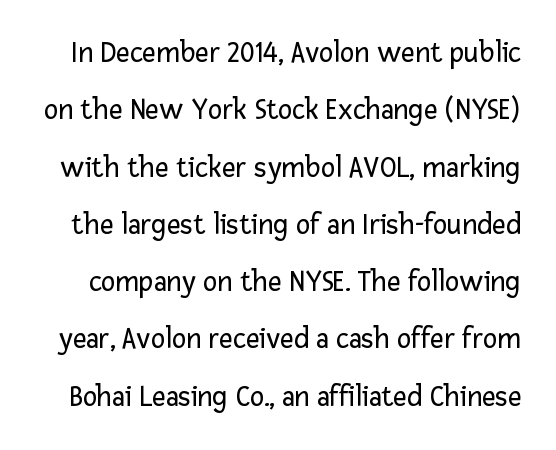
Q: Is the text bold? A: No.
Q: Is the text italic (slanted)? A: No, it is upright.
Q: Is the typeface a serif or a sans-serif typeface? A: Sans-serif.
Q: Is the text underlined? A: No.
Q: Is the spacing between letters normal or unusually wide? A: Normal.
Q: Is the spacing between lines tight, normal or loose? A: Loose.
Q: Width (condensed, normal, or wide)? A: Normal.
Q: Stroke contrast? A: Low.
Q: x-height? A: Medium.
Q: Monospaced? A: No.
